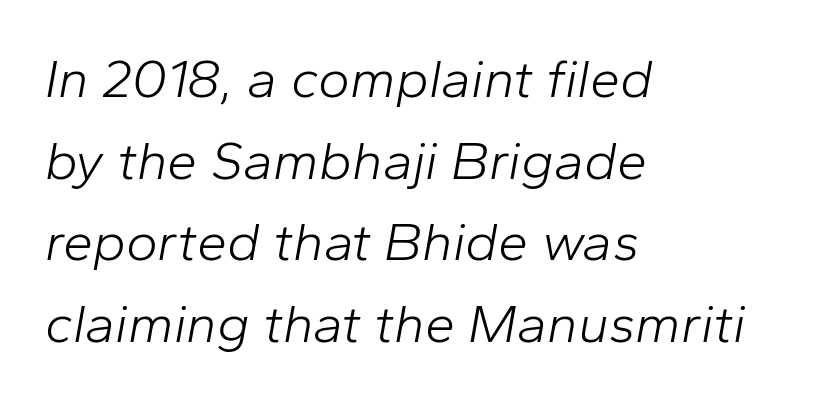
The image shows 54 px light type, italic (leaning right); set left-aligned, normal line spacing (1.51x), normal letter spacing, not underlined; low stroke contrast and a medium x-height.
